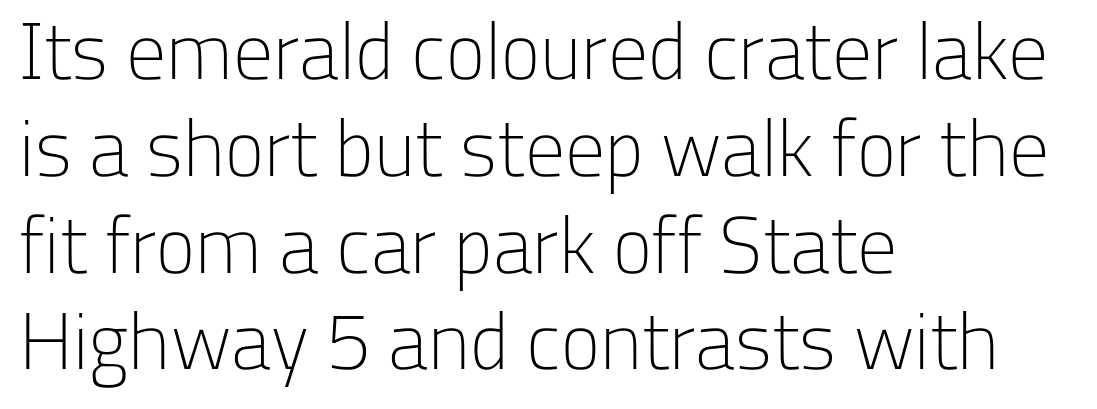
{"serif": "no", "italic": "no", "bold": "no", "weight": "light", "width": "normal", "stroke_contrast": "low", "x_height": "medium", "monospaced": "no", "underline": "no", "align": "left", "line_spacing_ratio": 1.21, "letter_spacing": "normal", "letter_spacing_em": 0.0, "glyph_px": 80}
